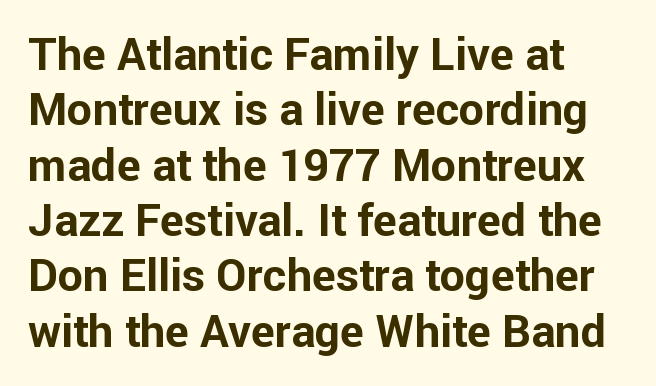
{"serif": "no", "italic": "no", "bold": "yes", "weight": "bold", "width": "normal", "stroke_contrast": "low", "x_height": "medium", "monospaced": "no", "underline": "no", "align": "left", "line_spacing_ratio": 1.23, "letter_spacing": "normal", "letter_spacing_em": 0.0, "glyph_px": 45}
